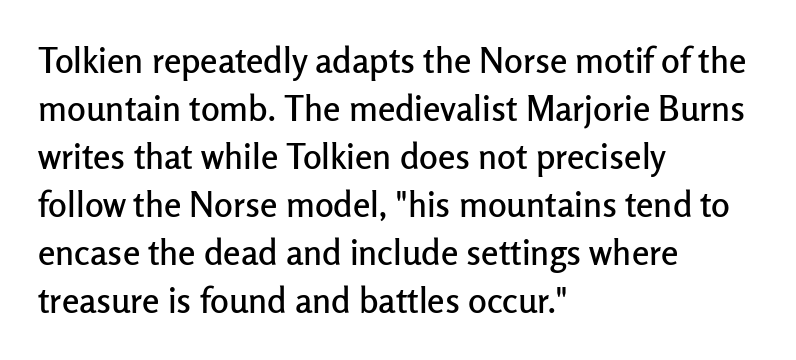
The image shows 35 px sans-serif type, upright; set left-aligned, normal line spacing (1.37x), normal letter spacing, not underlined; low stroke contrast and a medium x-height.
